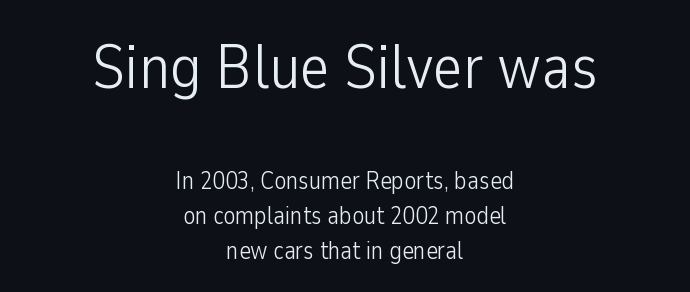
{"serif": "no", "italic": "no", "bold": "no", "weight": "light", "width": "condensed", "stroke_contrast": "low", "x_height": "medium", "monospaced": "no", "underline": "no", "align": "center", "line_spacing": "normal", "line_spacing_ratio": 1.4, "letter_spacing": "normal", "letter_spacing_em": 0.0, "larger_block": "first", "size_ratio": 2.52, "glyph_px": 63}
